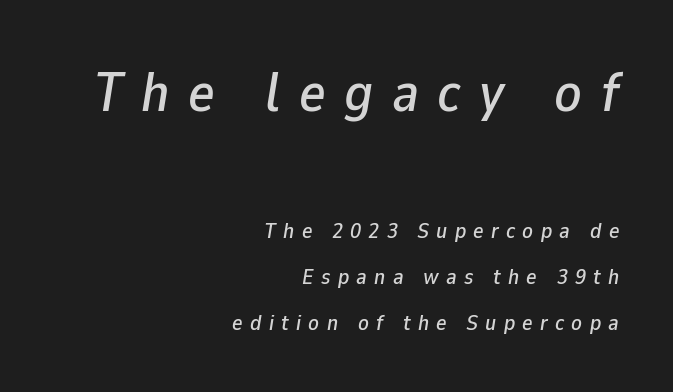
The specimen omits any rule beneath the text block's lines. The tracking jumps out immediately: characters are airy and widely separated. In CSS terms this would be text-align: right. Note the varied advance widths — an 'i' is clearly narrower than an 'm'. If you squint, the top block still reads clearly — it's the larger of the two.
